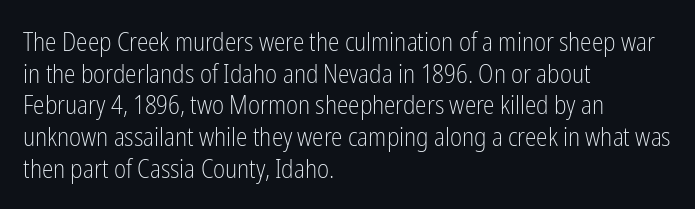
Nope, not italic — everything's standing straight. The font is comparable to plain body text, perhaps lighter. Inter-character spacing is left at the font's built-in metrics. The zone under the glyphs is completely vacant. These lines are set flush left with a ragged right edge.
